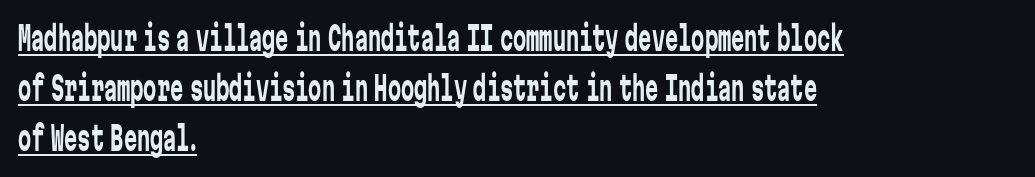
Short note: letters normally spaced. The rows are spaced the way most documents space them. One-word summary of the alignment: left. Every word sits above its own underline. Vertical strokes here are truly vertical. Here the designer chose a console-style face with uniform glyph widths.
